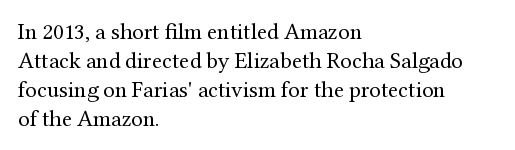
The image shows 23 px text type, upright; set left-aligned, normal line spacing (1.26x), normal letter spacing, not underlined.
